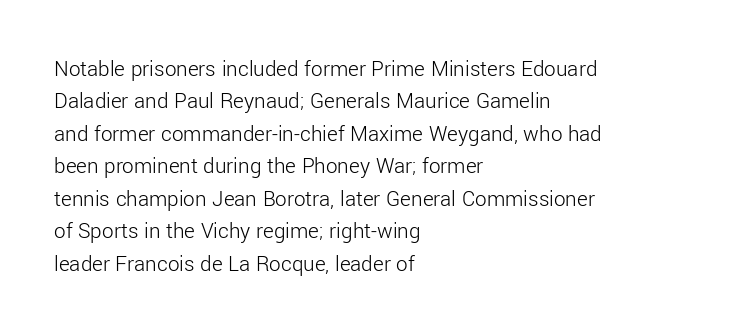
{"italic": "no", "bold": "no", "underline": "no", "align": "left", "line_spacing": "normal", "line_spacing_ratio": 1.41, "letter_spacing": "normal", "letter_spacing_em": 0.0, "glyph_px": 23}
